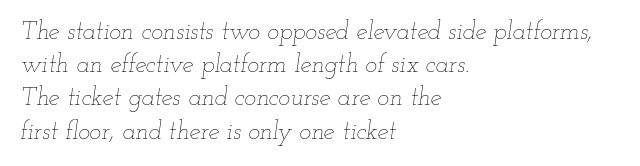
Characters follow at the spacing the type designer built in. Notice how the passage keeps a crisp vertical edge on the left only. Evenly set lines give the paragraph a standard silhouette. Each stroke keeps to a modest, everyday thickness or less.
